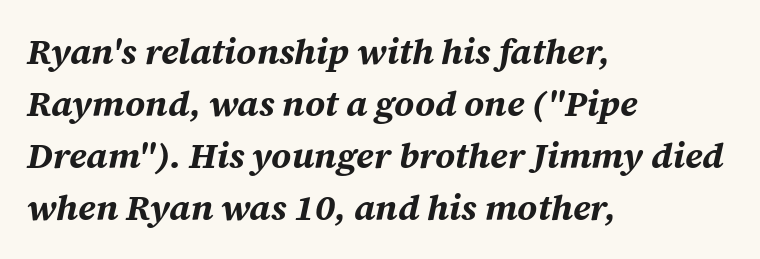
Caption: multi-line text, flush left, ragged right. The specimen reads as italic at a glance. You'd pick this weight for a headline — it's a proper bold. These lines keep a tight, regular rhythm from letter to letter. The glyphs are unaccompanied by any horizontal stroke below them. The face used here is proportionally spaced, like ordinary book or web type.
